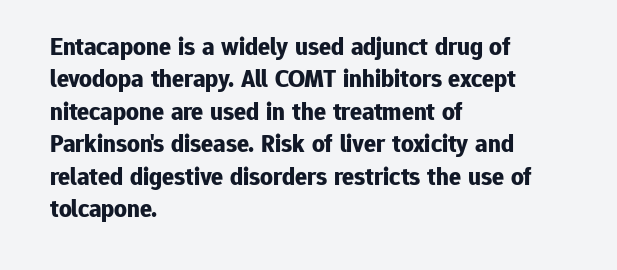
Q: Is the text bold? A: Yes.
Q: Is the text italic (slanted)? A: No, it is upright.
Q: Is the text underlined? A: No.
Q: How is the paragraph aligned? A: Left-aligned.
Q: Is the spacing between letters normal or unusually wide? A: Normal.
Q: Is the spacing between lines tight, normal or loose? A: Normal.
